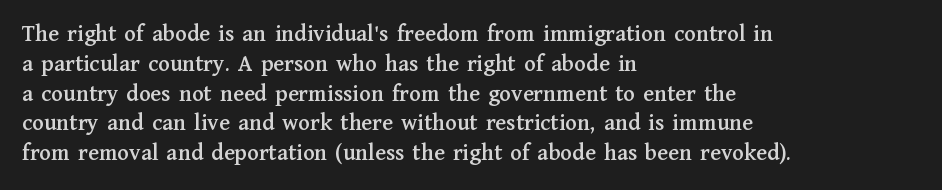
{"italic": "no", "underline": "no", "align": "left", "line_spacing_ratio": 1.24, "letter_spacing": "normal", "letter_spacing_em": 0.0, "glyph_px": 24}
